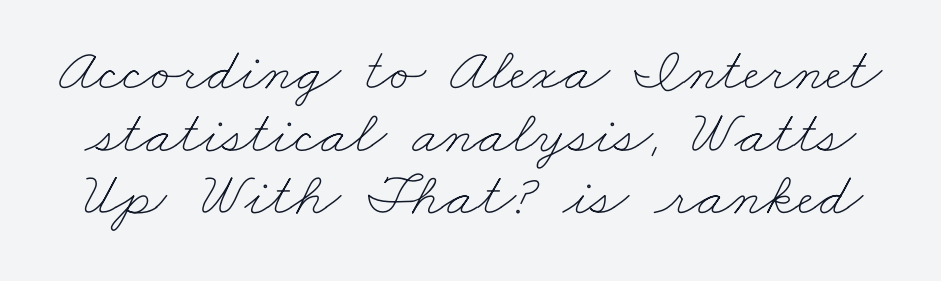
The image shows 62 px thin, wide type; set tight line spacing (1.01x), normal letter spacing, not underlined; low stroke contrast and a small x-height.
